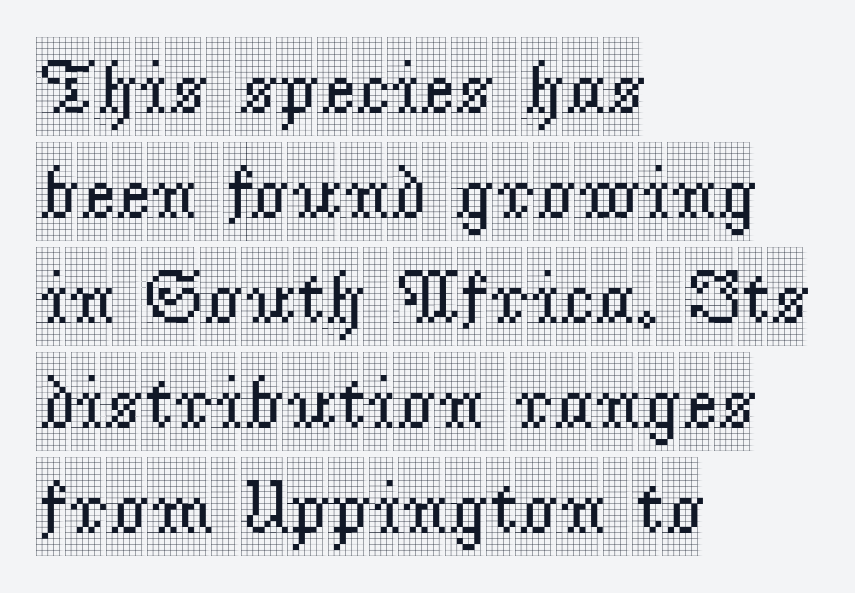
Is this a sans? No — the strokes have serifs. The line-height multiplier appears to be the usual default. Inter-character spacing is left at the font's built-in metrics. Words float on clear page, feet unadorned. Every character sits straight up, as roman type does. Notice how the passage keeps a crisp vertical edge on the left only.
